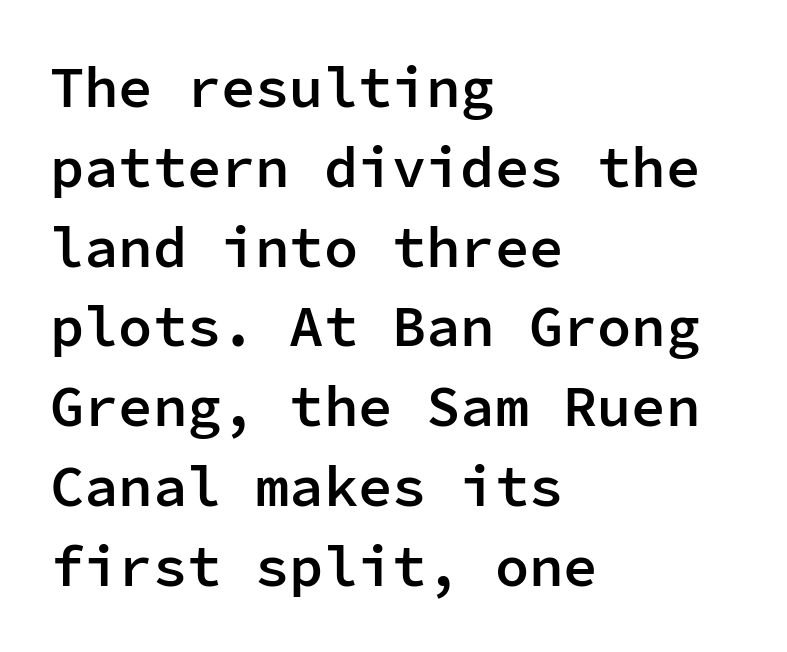
The rendering uses typewriter-style spacing with identical character cells. These lines carry some extra weight — a demibold, not a full bold. Underline: absent. Honestly, the letter spacing is just normal — you wouldn't notice it. Letterform terminals end flat and unadorned throughout the passage.
